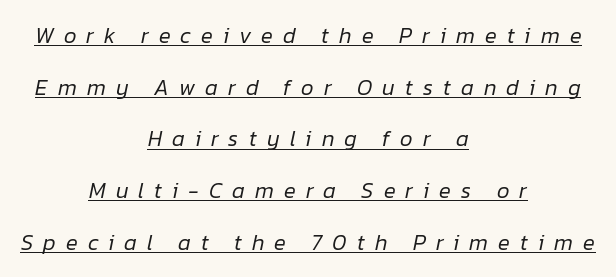
The lettering is marked with a stroke running underneath it. Italic: yes, the glyphs are oblique. The rendering positions every line midway between the sides. A typesetter would call this heavily tracked-out type.
